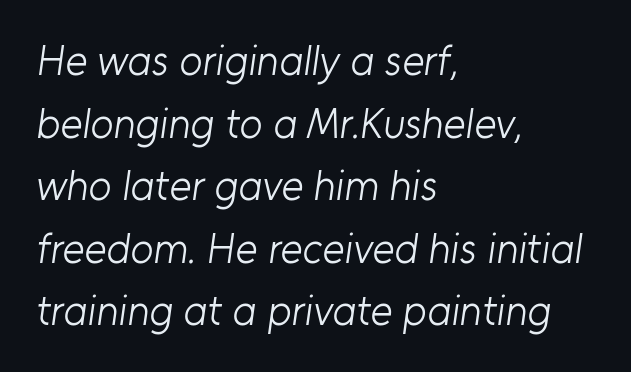
The image shows 42 px light sans-serif type; set left-aligned, normal line spacing (1.49x), normal letter spacing, not underlined; low stroke contrast and a medium x-height.
